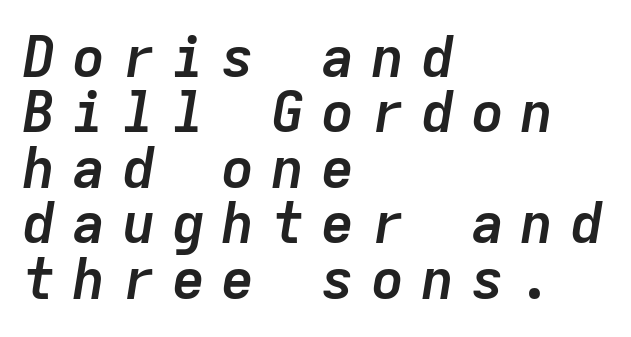
{"italic": "yes", "lean": "right", "slant_degrees": 9, "bold": "yes", "weight": "semibold", "width": "normal", "stroke_contrast": "low", "x_height": "medium", "monospaced": "yes", "underline": "no", "align": "left", "line_spacing": "tight", "line_spacing_ratio": 0.99, "letter_spacing": "wide", "letter_spacing_em": 0.29, "glyph_px": 56}
